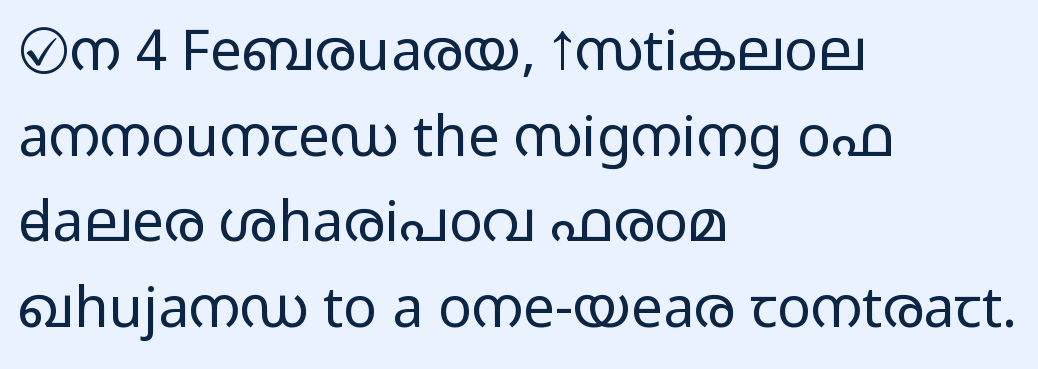
Q: Is the text bold? A: No.
Q: Is the text italic (slanted)? A: No, it is upright.
Q: Is the typeface a serif or a sans-serif typeface? A: Sans-serif.
Q: Is the text underlined? A: No.
Q: How is the paragraph aligned? A: Left-aligned.
Q: Is the spacing between letters normal or unusually wide? A: Normal.
Q: Is the spacing between lines tight, normal or loose? A: Normal.
Q: Width (condensed, normal, or wide)? A: Wide.
Q: Stroke contrast? A: Low.
Q: x-height? A: Medium.
Q: Monospaced? A: No.
